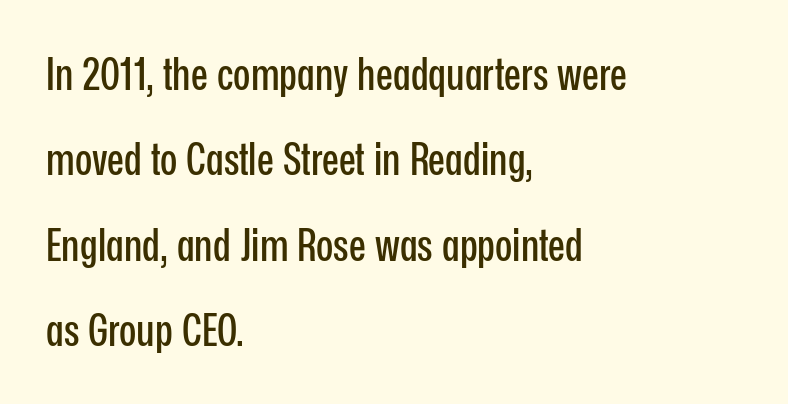
Every character sits straight up, as roman type does. Beneath every word, the page is bare. Character widths vary here, with narrow letters taking less room than wide ones. Notice the wide empty band between every row — that's loose leading. Reading down the block, your eye returns to a fixed left position each line.
